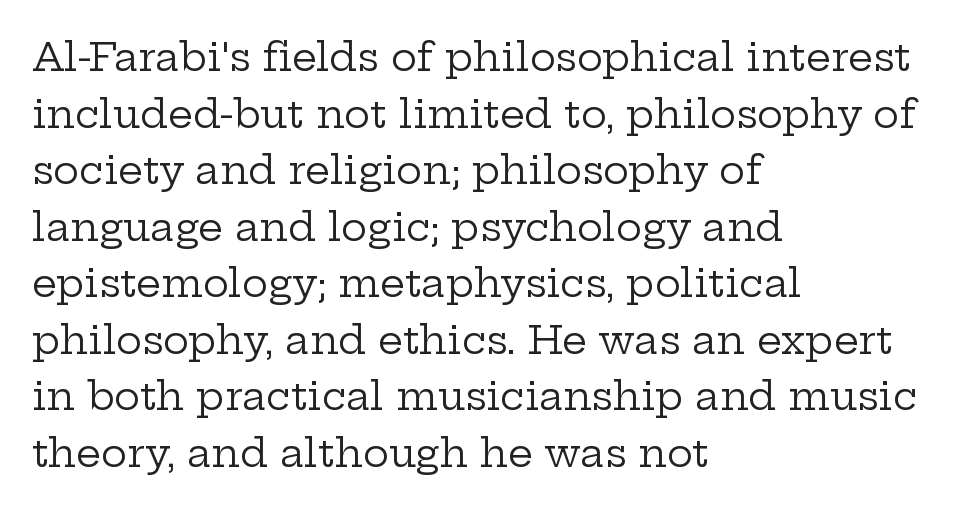
The face used here is proportionally spaced, like ordinary book or web type. Upright lettering throughout. The type family on display is of the serif kind. Underline: absent. How would I describe the line gaps? Plain and ordinary. The ragged edge is on the right, which tells us the setting is flush left.
